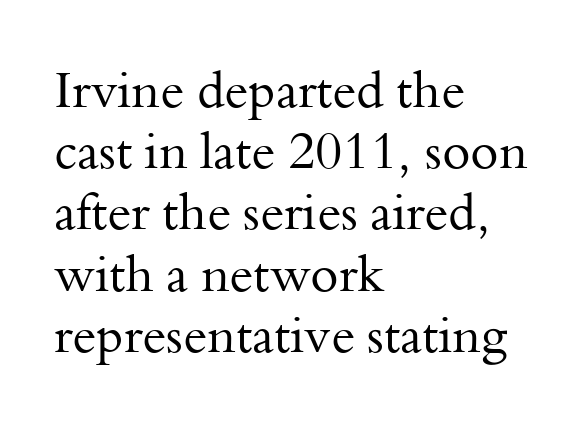
These glyphs show unthickened strokes, regular width or finer. Old-style or modern, the face here clearly has serifs. The text block is weighted toward the left margin, trailing off unevenly rightward. The zone under the glyphs is completely vacant. What stands out about the letter spacing? Nothing — it is the standard amount. The passage shown is typed in a proportional face where columns would drift.
